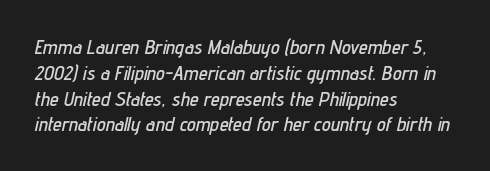
The image shows 20 px text type, italic (leaning right); set left-aligned, normal line spacing (1.29x), normal letter spacing, not underlined.
